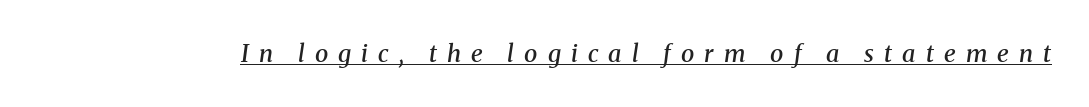
Q: Is the text bold? A: Semi-bold.
Q: Is the text italic (slanted)? A: Yes, it leans right by about 8 degrees.
Q: Is the text underlined? A: Yes.
Q: Is the spacing between letters normal or unusually wide? A: Unusually wide.
